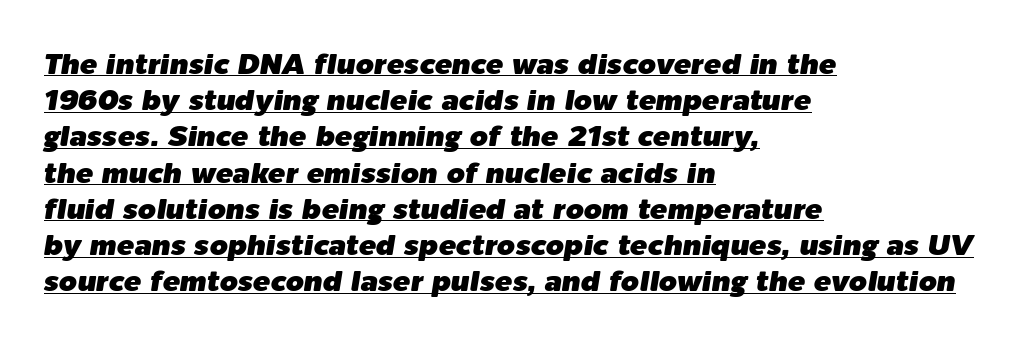
Italic? Definitely — the glyphs are oblique. Spacing between characters is what you'd get straight out of the box. This sample carries an underscore along the baseline area. The rows are spaced the way most documents space them. Every row of glyphs begins at an identical x-position on the left.
